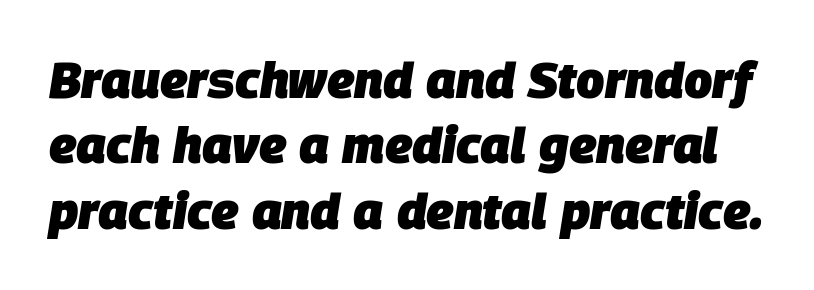
{"italic": "yes", "lean": "right", "slant_degrees": 9, "bold": "yes", "weight": "heavy", "width": "normal", "stroke_contrast": "low", "x_height": "large", "monospaced": "no", "underline": "no", "line_spacing": "normal", "line_spacing_ratio": 1.31, "letter_spacing": "normal", "letter_spacing_em": 0.0, "glyph_px": 50}
